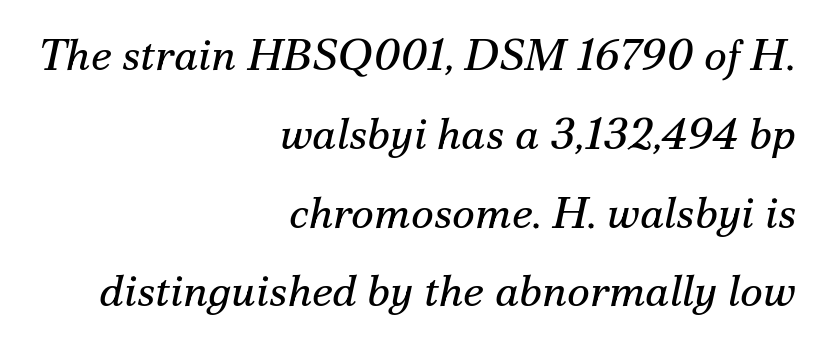
Each row of text sits above clean, open space. Regarding serifs, this sample has them. These glyphs show unthickened strokes, regular width or finer. The gaps between neighbouring characters are ordinary and unremarkable. Do the characters align in a grid? No, the font is proportional.
